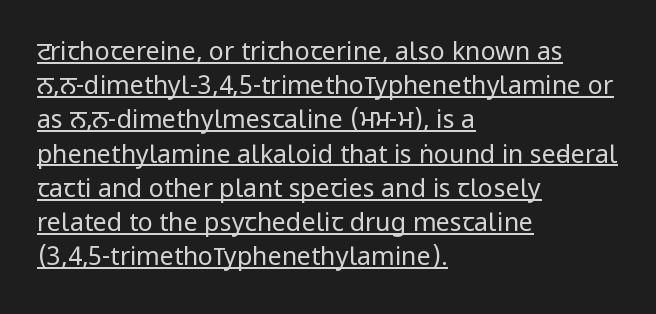
Q: Is the text bold? A: No.
Q: Is the text italic (slanted)? A: No, it is upright.
Q: Is the text underlined? A: Yes.
Q: How is the paragraph aligned? A: Left-aligned.
Q: Is the spacing between letters normal or unusually wide? A: Normal.
Q: Is the spacing between lines tight, normal or loose? A: Normal.
